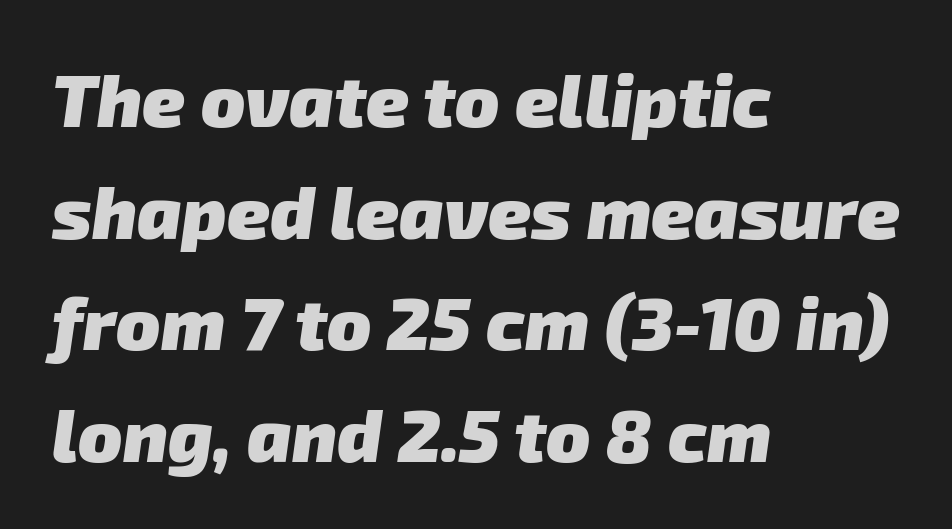
{"serif": "no", "bold": "yes", "weight": "heavy", "width": "normal", "stroke_contrast": "low", "x_height": "medium", "monospaced": "no", "underline": "no", "align": "left", "line_spacing": "normal", "line_spacing_ratio": 1.53, "letter_spacing": "normal", "letter_spacing_em": 0.0, "glyph_px": 73}
